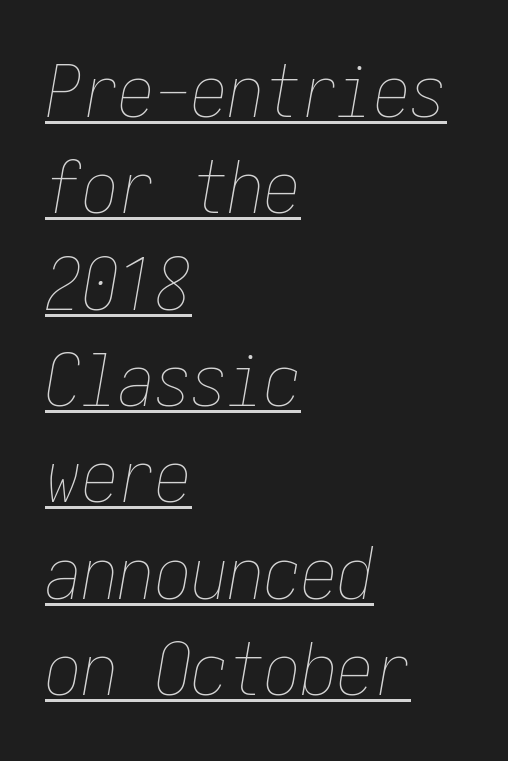
Q: Is the text bold? A: No.
Q: Is the text italic (slanted)? A: Yes, it leans right by about 10 degrees.
Q: Is the text underlined? A: Yes.
Q: How is the paragraph aligned? A: Left-aligned.
Q: Is the spacing between letters normal or unusually wide? A: Normal.
Q: Is the spacing between lines tight, normal or loose? A: Normal.
Q: Width (condensed, normal, or wide)? A: Condensed.
Q: Stroke contrast? A: Low.
Q: x-height? A: Medium.
